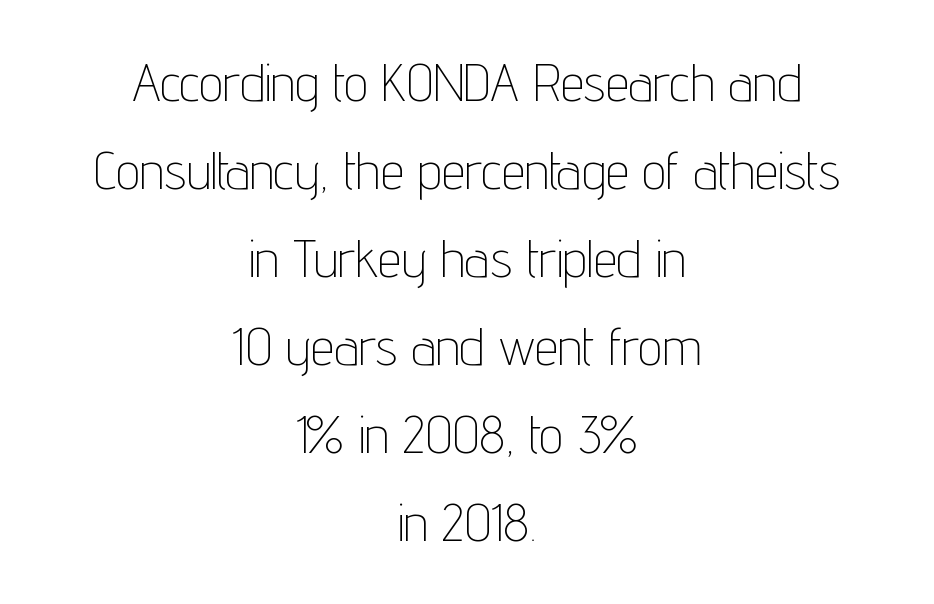
Interline gaps are of average width in this sample. Caption: face not bold, strokes unweighted. You could not count columns in this text — the font is proportionally spaced. This is the regular roman posture of the typeface. Horizontally, the lines are justified to the midpoint only. The letters carry no serifs — their stems end cleanly without finishing strokes.
